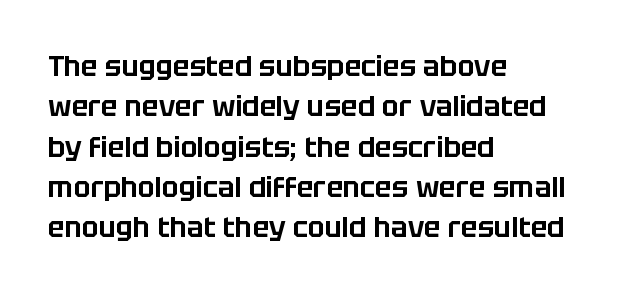
Q: Is the text italic (slanted)? A: No, it is upright.
Q: Is the typeface a serif or a sans-serif typeface? A: Sans-serif.
Q: Is the text underlined? A: No.
Q: How is the paragraph aligned? A: Left-aligned.
Q: Is the spacing between letters normal or unusually wide? A: Normal.
Q: Is the spacing between lines tight, normal or loose? A: Normal.
Q: Width (condensed, normal, or wide)? A: Normal.
Q: Stroke contrast? A: Low.
Q: x-height? A: Large.
Q: Monospaced? A: No.
